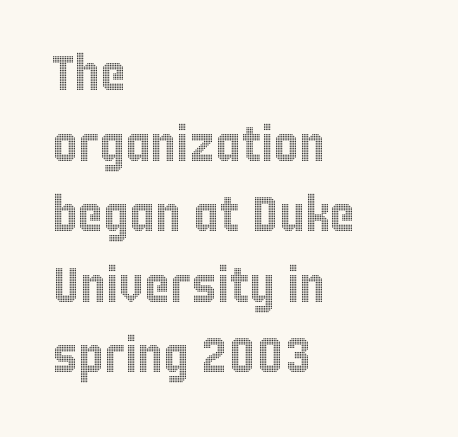
Q: Is the text italic (slanted)? A: No, it is upright.
Q: Is the text underlined? A: No.
Q: How is the paragraph aligned? A: Left-aligned.
Q: Is the spacing between letters normal or unusually wide? A: Normal.
Q: Is the spacing between lines tight, normal or loose? A: Normal.
Q: Width (condensed, normal, or wide)? A: Condensed.
Q: x-height? A: Large.
Q: Monospaced? A: No.
